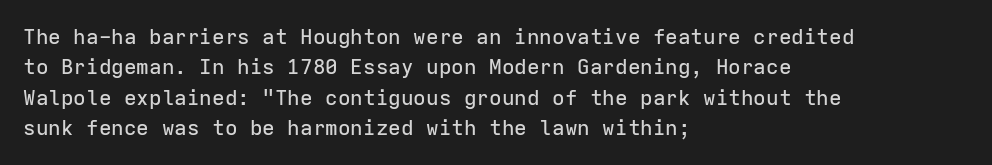
A bare baseline throughout the passage. This rendering uses left alignment, leaving the right contour irregular. Vertical strokes here are truly vertical. Glyph-to-glyph distance matches everyday printed text. If you measured baseline to baseline, you'd find a middling distance.
